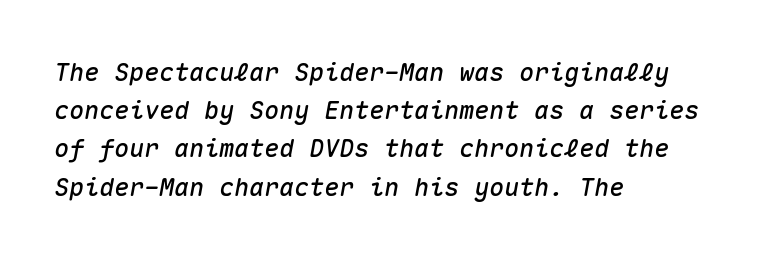
{"italic": "yes", "lean": "right", "slant_degrees": 10, "underline": "no", "align": "left", "line_spacing": "normal", "line_spacing_ratio": 1.53, "letter_spacing": "normal", "letter_spacing_em": 0.0, "glyph_px": 25}
